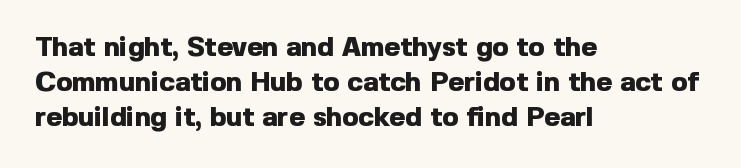
Q: Is the text bold? A: Yes.
Q: Is the text italic (slanted)? A: No, it is upright.
Q: Is the text underlined? A: No.
Q: How is the paragraph aligned? A: Left-aligned.
Q: Is the spacing between letters normal or unusually wide? A: Normal.
Q: Is the spacing between lines tight, normal or loose? A: Normal.
